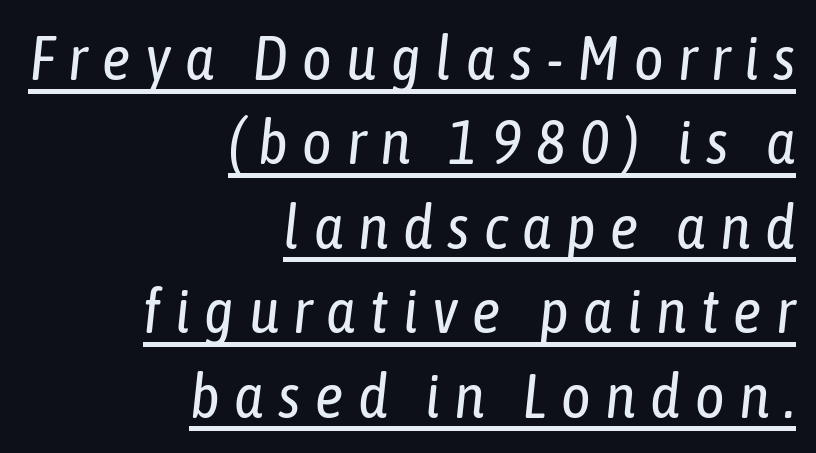
Q: Is the text bold? A: No.
Q: Is the text italic (slanted)? A: Yes, it leans right by about 6 degrees.
Q: Is the text underlined? A: Yes.
Q: How is the paragraph aligned? A: Right-aligned.
Q: Is the spacing between letters normal or unusually wide? A: Unusually wide.
Q: Is the spacing between lines tight, normal or loose? A: Normal.
Q: Width (condensed, normal, or wide)? A: Condensed.
Q: Stroke contrast? A: Low.
Q: x-height? A: Medium.
Q: Monospaced? A: No.
